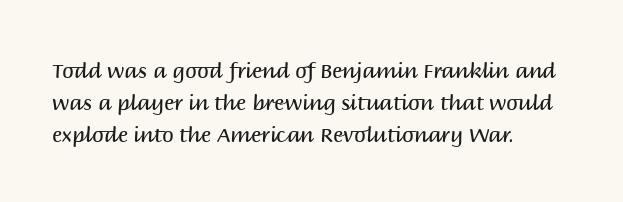
The image shows 21 px text type; set left-aligned, normal line spacing (1.53x), normal letter spacing, not underlined.
